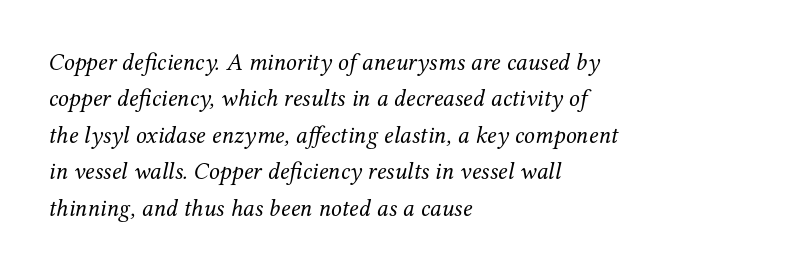
The image shows 24 px text type, italic (leaning right); set left-aligned, normal line spacing (1.52x), normal letter spacing, not underlined.
